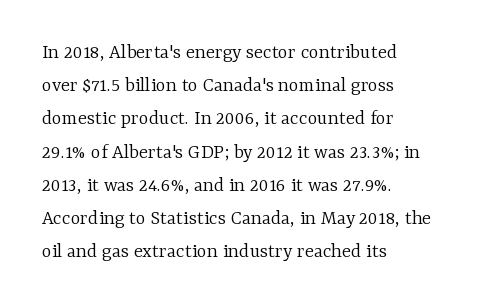
Q: Is the text bold? A: No.
Q: Is the text italic (slanted)? A: No, it is upright.
Q: Is the text underlined? A: No.
Q: How is the paragraph aligned? A: Left-aligned.
Q: Is the spacing between letters normal or unusually wide? A: Normal.
Q: Is the spacing between lines tight, normal or loose? A: Normal.
